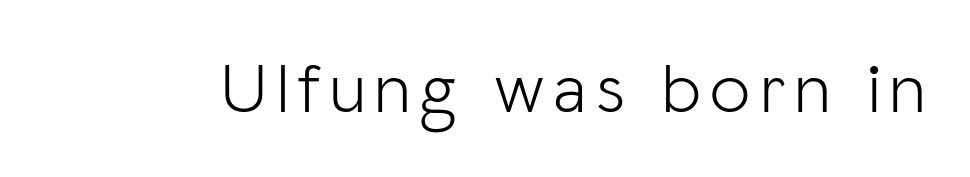
The image shows 72 px light sans-serif type, upright; set not underlined; low stroke contrast and a medium x-height.
